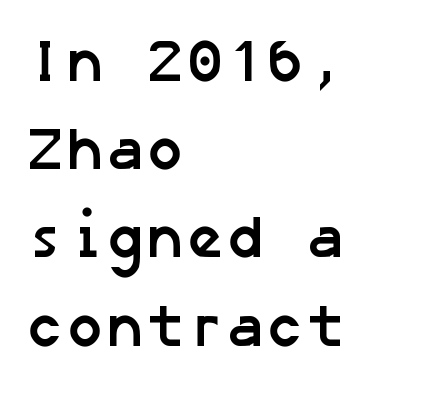
Q: Is the text bold? A: Yes.
Q: Is the typeface a serif or a sans-serif typeface? A: Sans-serif.
Q: Is the text underlined? A: No.
Q: How is the paragraph aligned? A: Left-aligned.
Q: Is the spacing between letters normal or unusually wide? A: Normal.
Q: Is the spacing between lines tight, normal or loose? A: Normal.
Q: Width (condensed, normal, or wide)? A: Normal.
Q: Stroke contrast? A: Low.
Q: x-height? A: Medium.
